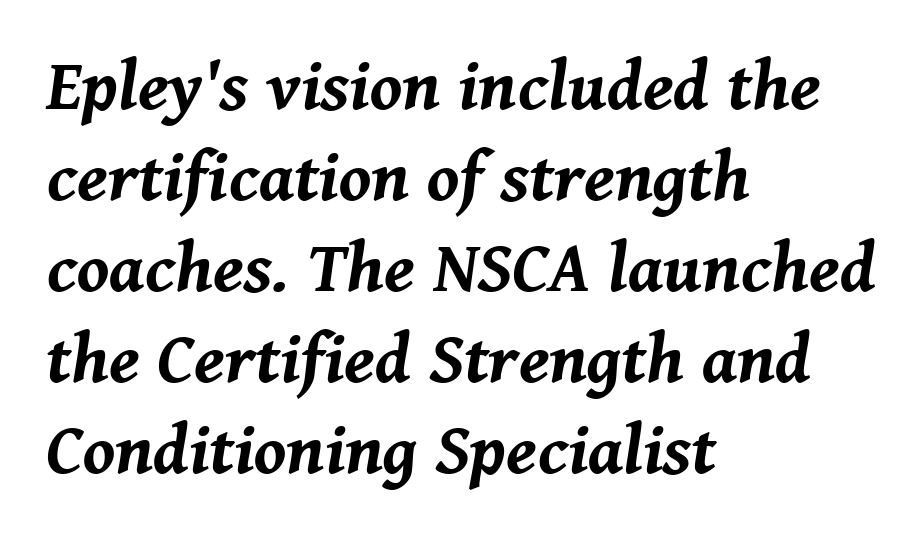
The image shows 71 px bold type, italic (leaning right); set left-aligned, normal line spacing (1.28x), normal letter spacing, not underlined; medium stroke contrast and a medium x-height.
